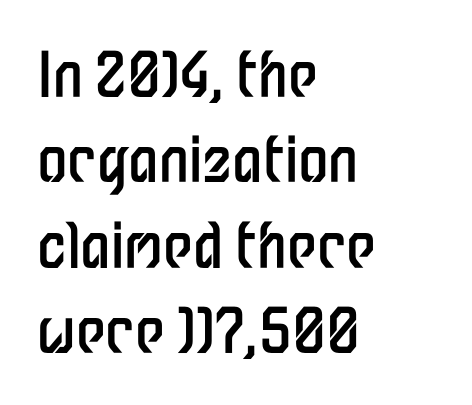
A clean baseline with only descenders dipping below it. The lettering stays uniformly vertical, giving the passage a roman look. Compared with typical body copy, the letter spacing here is the same. Weight: not bold — regular or lighter. Whoever set this chose a conventional vertical rhythm.
